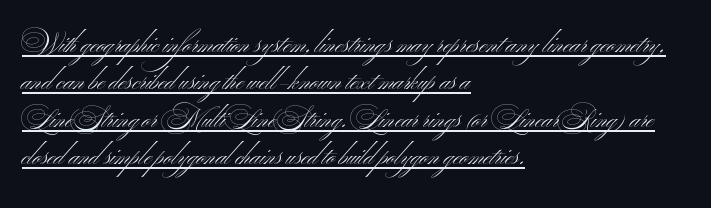
{"bold": "no", "underline": "yes", "align": "left", "line_spacing": "normal", "line_spacing_ratio": 1.44, "letter_spacing": "normal", "letter_spacing_em": 0.0, "glyph_px": 26}
